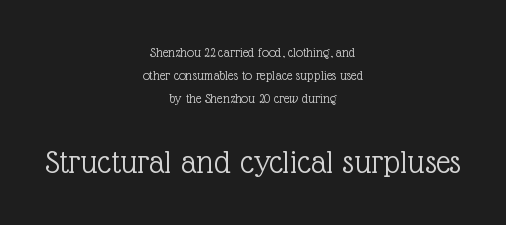
The image shows 35 px light serif type, upright; set centered, normal line spacing (1.66x), normal letter spacing, not underlined; the second (bottom) block is 2.5x larger; a medium x-height.
